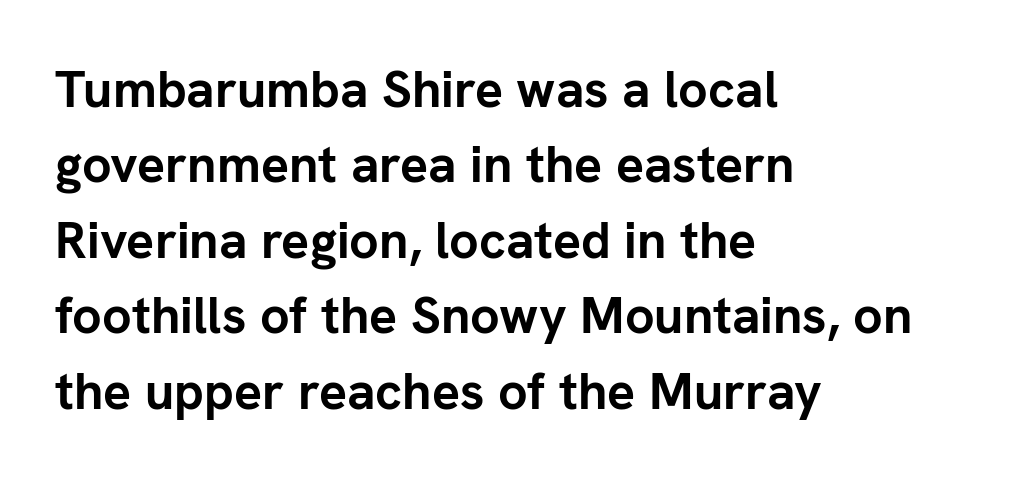
Alignment: flush left. Letters rest on an invisible, unmarked baseline. Varying glyph widths throughout — classic text-font behaviour. Does the leading feel generous? No, just average.
